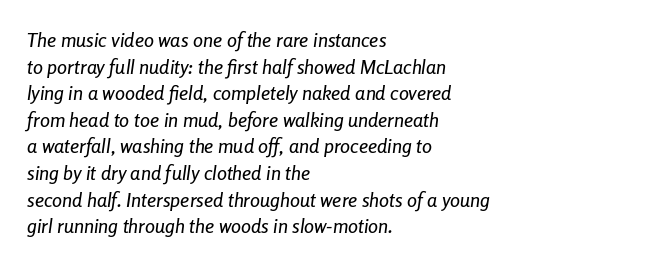
Q: Is the text italic (slanted)? A: Yes, it leans right by about 8 degrees.
Q: Is the text underlined? A: No.
Q: How is the paragraph aligned? A: Left-aligned.
Q: Is the spacing between letters normal or unusually wide? A: Normal.
Q: Is the spacing between lines tight, normal or loose? A: Normal.
